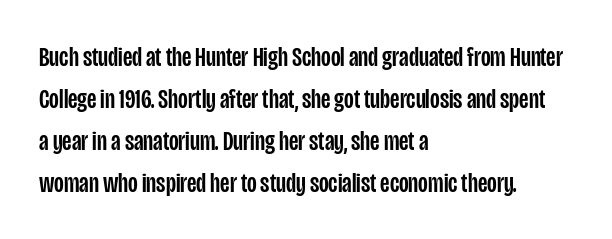
The image shows 28 px condensed sans-serif type, upright; set left-aligned, normal line spacing (1.5x), normal letter spacing, not underlined; low stroke contrast and a large x-height.
